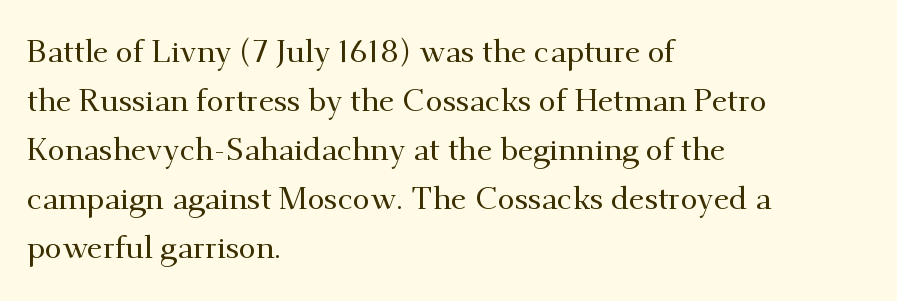
{"serif": "yes", "italic": "no", "width": "normal", "stroke_contrast": "medium", "x_height": "small", "monospaced": "no", "underline": "no", "align": "left", "line_spacing": "normal", "line_spacing_ratio": 1.58, "letter_spacing": "normal", "letter_spacing_em": 0.0, "glyph_px": 31}
